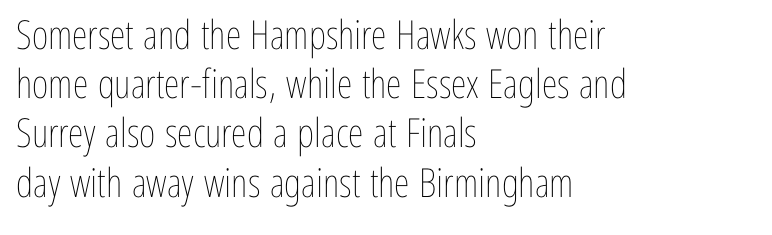
Q: Is the text bold? A: No.
Q: Is the text italic (slanted)? A: No, it is upright.
Q: Is the text underlined? A: No.
Q: How is the paragraph aligned? A: Left-aligned.
Q: Is the spacing between letters normal or unusually wide? A: Normal.
Q: Width (condensed, normal, or wide)? A: Condensed.
Q: Stroke contrast? A: Low.
Q: x-height? A: Medium.
Q: Monospaced? A: No.
